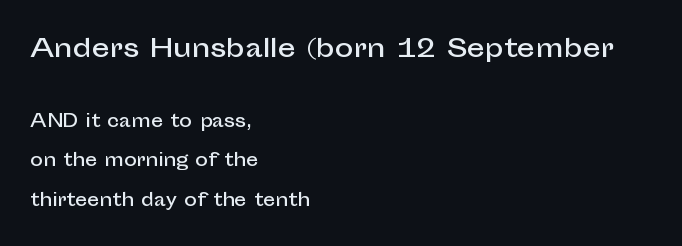
Q: Is the text italic (slanted)? A: No, it is upright.
Q: Is the text underlined? A: No.
Q: How is the paragraph aligned? A: Left-aligned.
Q: Is the spacing between letters normal or unusually wide? A: Normal.
Q: Is the spacing between lines tight, normal or loose? A: Loose.
Q: Which block of text is set in a larger size, the first (top) or the second (bottom)? A: The first (top) one.
